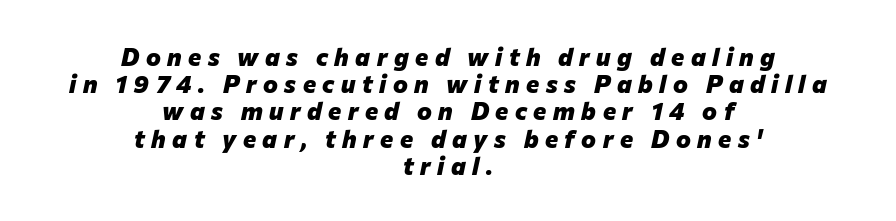
The image shows 25 px bold type, italic (leaning right); set centered, tight line spacing (1.09x), unusually wide letter spacing (+0.26 em), not underlined.
